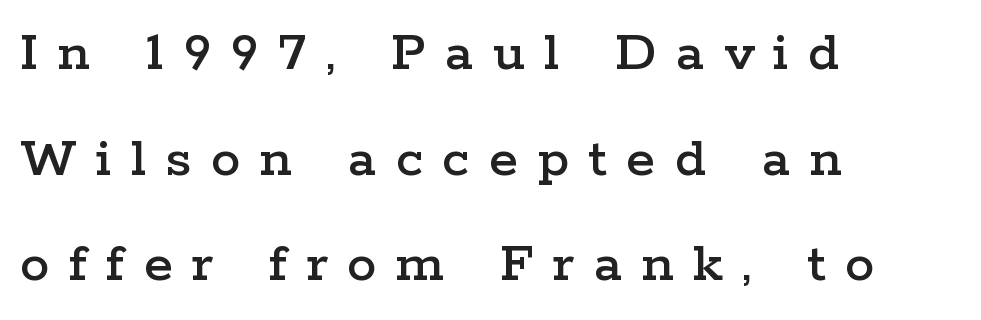
Where is the straight margin? On the left. I'd call this a serif setting — the letters wear small feet. There is plenty of visible air inserted between adjacent glyphs. Varying glyph widths throughout — classic text-font behaviour. You can tell it's not italic because the verticals are truly vertical. Underlining? Definitely not there.
